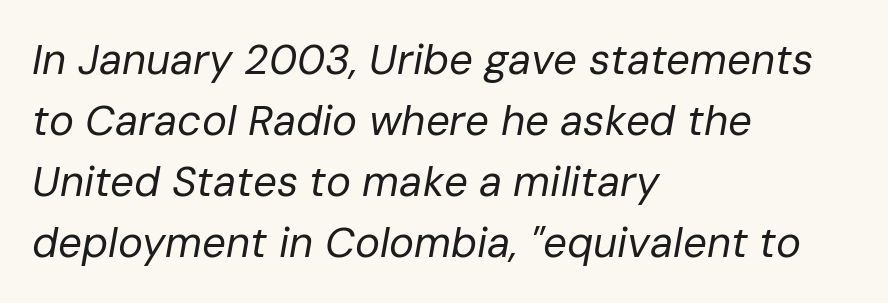
{"italic": "yes", "lean": "right", "slant_degrees": 10, "bold": "no", "weight": "regular", "width": "normal", "stroke_contrast": "low", "x_height": "medium", "monospaced": "no", "underline": "no", "align": "left", "line_spacing": "normal", "line_spacing_ratio": 1.45, "letter_spacing": "normal", "letter_spacing_em": 0.0, "glyph_px": 42}
